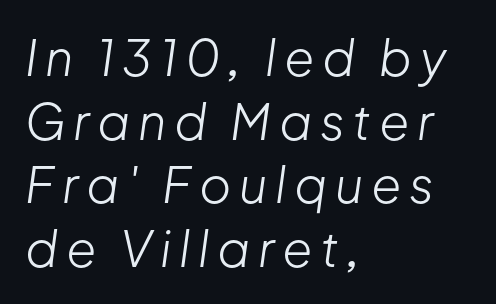
The image shows 49 px light type, italic (leaning right); set left-aligned, normal line spacing (1.3x), not underlined; low stroke contrast and a medium x-height.
